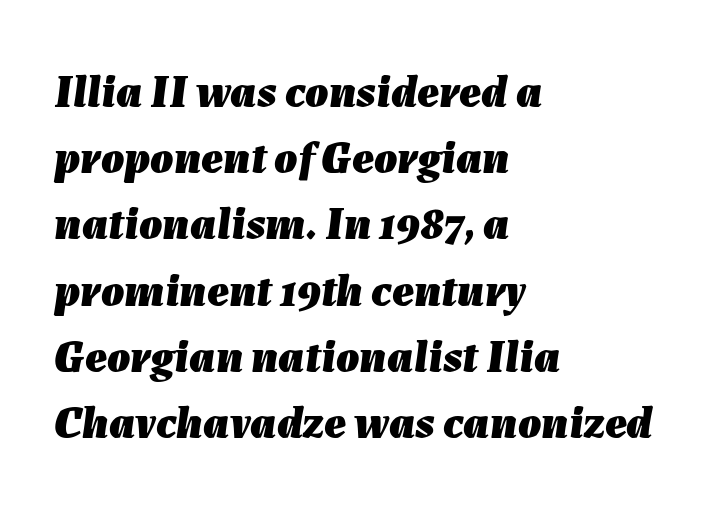
Heft: maximum for text — a bold. There's an unmistakable incline to the writing here. This sample uses plain, unmodified letter spacing. The compositor pushed each line to the left boundary. Check the space under the baseline: it is left empty.
